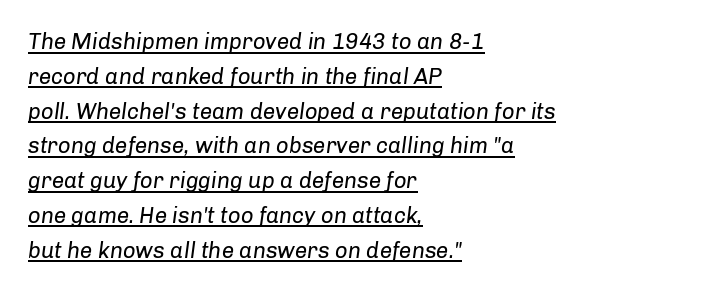
The image shows 22 px text type, italic (leaning right); set left-aligned, normal line spacing (1.58x), normal letter spacing, underlined.
